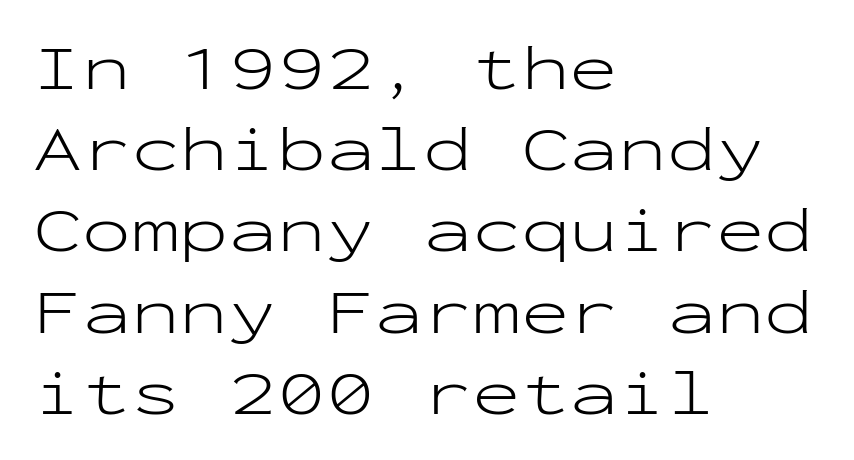
{"serif": "no", "italic": "no", "bold": "no", "weight": "light", "width": "wide", "stroke_contrast": "low", "x_height": "medium", "monospaced": "yes", "underline": "no", "align": "left", "line_spacing": "normal", "line_spacing_ratio": 1.25, "letter_spacing": "normal", "letter_spacing_em": 0.0, "glyph_px": 65}
